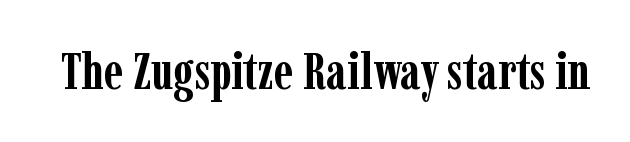
{"serif": "yes", "italic": "no", "bold": "yes", "weight": "semibold", "width": "condensed", "stroke_contrast": "low", "x_height": "medium", "monospaced": "no", "underline": "no", "letter_spacing": "normal", "letter_spacing_em": 0.0, "glyph_px": 51}
